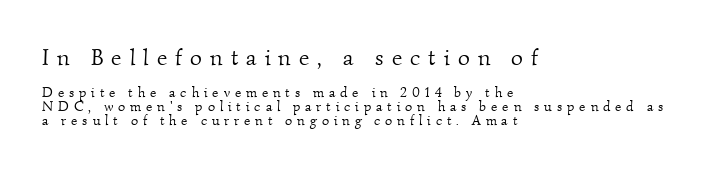
The image shows 23 px text type; set left-aligned, tight line spacing (0.99x), unusually wide letter spacing (+0.35 em), not underlined; the first (top) block is 1.64x larger.
